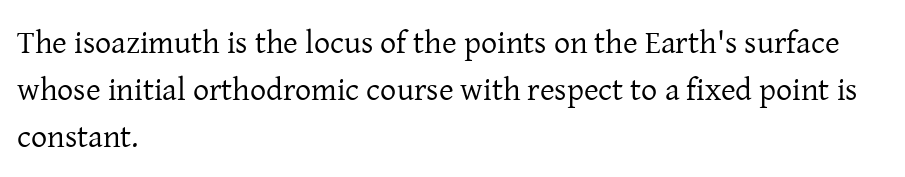
Q: Is the text bold? A: No.
Q: Is the text italic (slanted)? A: No, it is upright.
Q: Is the typeface a serif or a sans-serif typeface? A: Serif.
Q: Is the text underlined? A: No.
Q: How is the paragraph aligned? A: Left-aligned.
Q: Is the spacing between letters normal or unusually wide? A: Normal.
Q: Is the spacing between lines tight, normal or loose? A: Normal.
Q: Width (condensed, normal, or wide)? A: Normal.
Q: Stroke contrast? A: Low.
Q: x-height? A: Medium.
Q: Monospaced? A: No.
